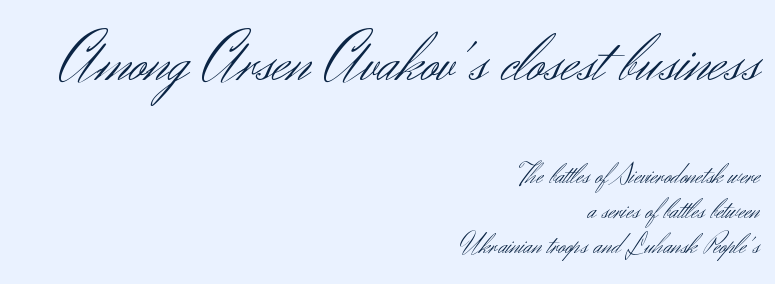
{"serif": "no", "bold": "no", "weight": "light", "width": "normal", "stroke_contrast": "medium", "x_height": "small", "monospaced": "no", "underline": "no", "align": "right", "line_spacing": "normal", "line_spacing_ratio": 1.25, "letter_spacing": "normal", "letter_spacing_em": 0.0, "larger_block": "first", "size_ratio": 2.46, "glyph_px": 69}
